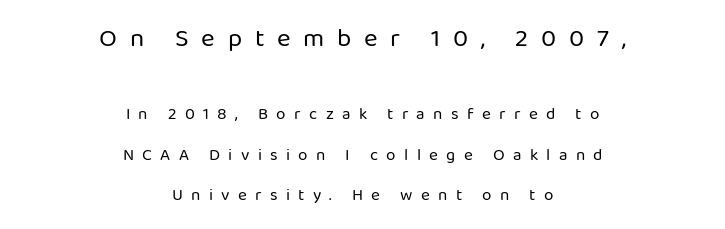
Q: Is the text bold? A: No.
Q: Is the text italic (slanted)? A: No, it is upright.
Q: Is the text underlined? A: No.
Q: How is the paragraph aligned? A: Centered.
Q: Is the spacing between letters normal or unusually wide? A: Unusually wide.
Q: Is the spacing between lines tight, normal or loose? A: Loose.
Q: Which block of text is set in a larger size, the first (top) or the second (bottom)? A: The first (top) one.
